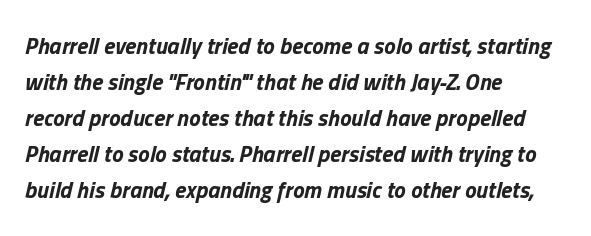
The image shows 23 px bold type, italic (leaning right); set left-aligned, normal line spacing (1.56x), normal letter spacing, not underlined.
